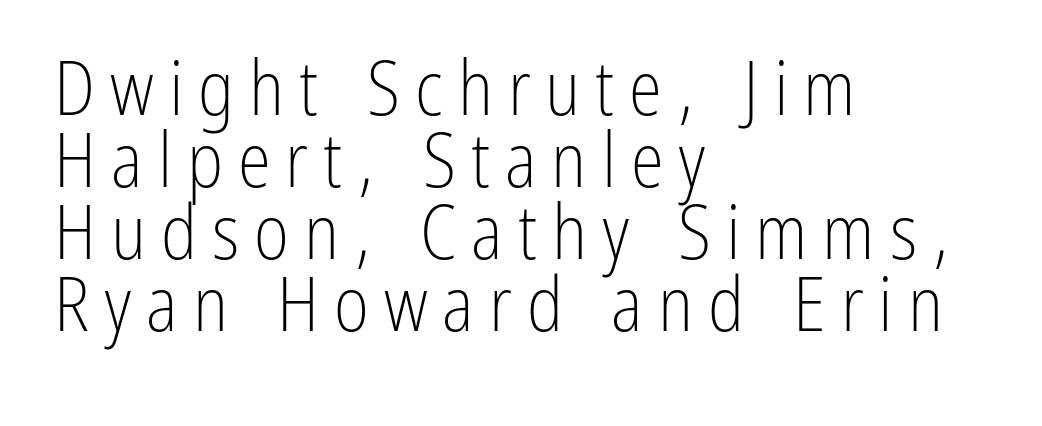
{"serif": "no", "italic": "no", "bold": "no", "weight": "light", "width": "condensed", "stroke_contrast": "low", "x_height": "medium", "monospaced": "no", "underline": "no", "align": "left", "line_spacing": "tight", "line_spacing_ratio": 0.96, "letter_spacing": "wide", "letter_spacing_em": 0.2, "glyph_px": 75}
